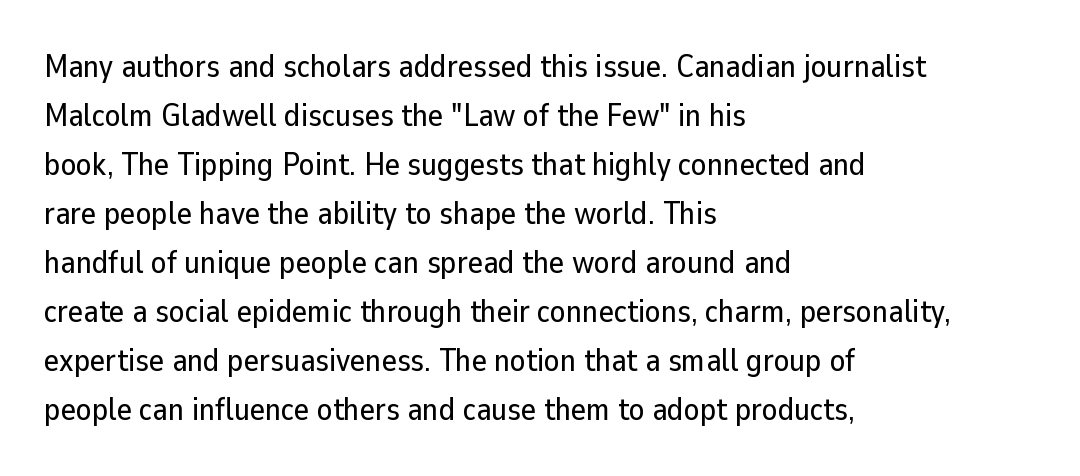
Short note: letters normally spaced. The letters advance in unequal steps, a hallmark of proportional type. Notice how the passage keeps a crisp vertical edge on the left only. These lines sit exactly where default settings would place them. Honestly, there is no underline to notice here at all.
